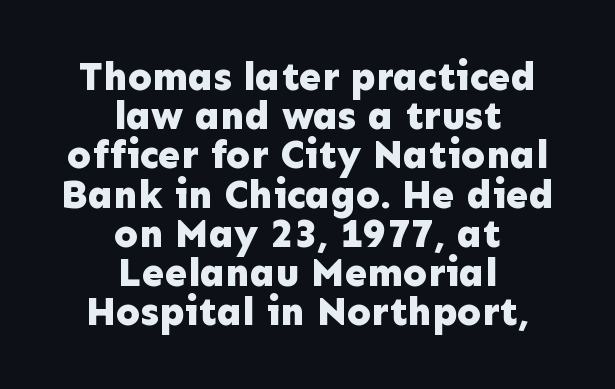
Q: Is the text bold? A: Yes.
Q: Is the text italic (slanted)? A: No, it is upright.
Q: Is the typeface a serif or a sans-serif typeface? A: Sans-serif.
Q: Is the text underlined? A: No.
Q: How is the paragraph aligned? A: Centered.
Q: Is the spacing between letters normal or unusually wide? A: Normal.
Q: Is the spacing between lines tight, normal or loose? A: Tight.
Q: Width (condensed, normal, or wide)? A: Normal.
Q: Stroke contrast? A: Low.
Q: x-height? A: Medium.
Q: Monospaced? A: No.
